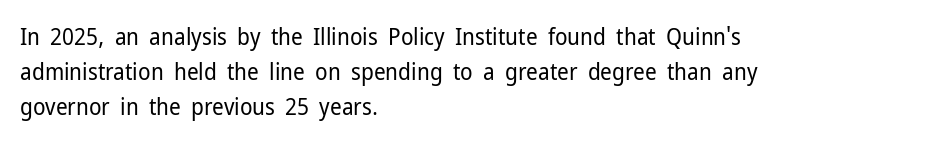
The image shows 23 px text type, upright; set left-aligned, normal line spacing (1.52x), normal letter spacing, not underlined.
